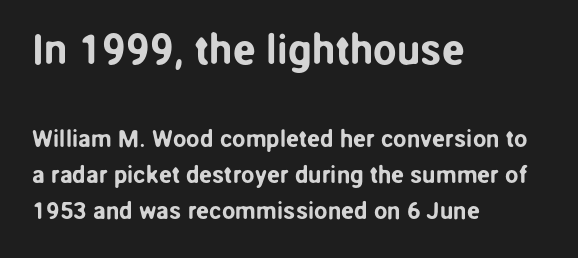
{"serif": "no", "italic": "no", "width": "normal", "stroke_contrast": "low", "x_height": "medium", "monospaced": "no", "underline": "no", "align": "left", "line_spacing": "normal", "line_spacing_ratio": 1.51, "letter_spacing": "normal", "letter_spacing_em": 0.0, "larger_block": "first", "size_ratio": 1.75, "glyph_px": 42}
